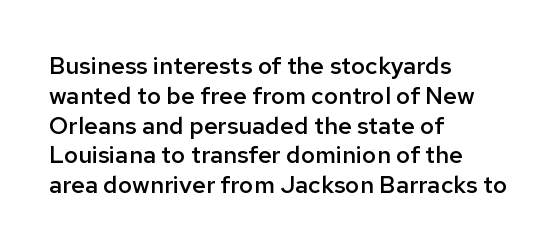
The letters stand upright; this is a roman face. Underline: absent. The sample has been set in demibold, a notch under bold. Here the glyphs are tracked normally, forming tight word shapes.
